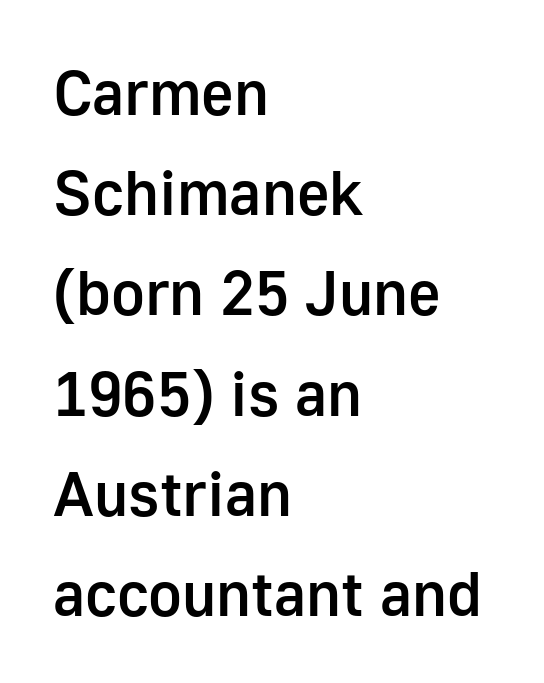
A typesetter would call this proportional, since set widths differ per character. The axis of the letterforms is exactly vertical. Does the leading feel generous? No, just average. In terms of letterspacing, this is plain default setting. The characters look somewhat weighty, a semibold short of true bold.
